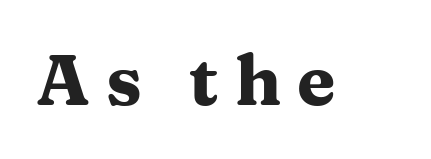
Q: Is the text bold? A: Yes.
Q: Is the text italic (slanted)? A: No, it is upright.
Q: Is the typeface a serif or a sans-serif typeface? A: Serif.
Q: Is the text underlined? A: No.
Q: Is the spacing between letters normal or unusually wide? A: Unusually wide.
Q: Width (condensed, normal, or wide)? A: Wide.
Q: Stroke contrast? A: Medium.
Q: x-height? A: Medium.
Q: Monospaced? A: No.
